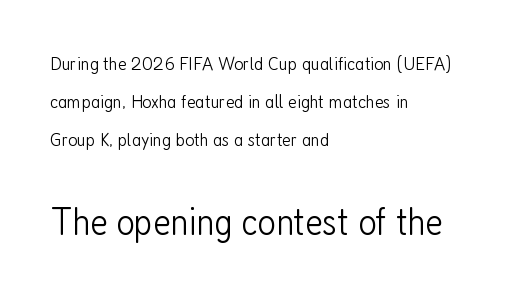
{"serif": "no", "italic": "no", "bold": "no", "weight": "light", "width": "condensed", "stroke_contrast": "low", "x_height": "medium", "monospaced": "no", "underline": "no", "align": "left", "line_spacing": "loose", "line_spacing_ratio": 1.9, "letter_spacing": "normal", "letter_spacing_em": 0.0, "larger_block": "second", "size_ratio": 2.0, "glyph_px": 40}
